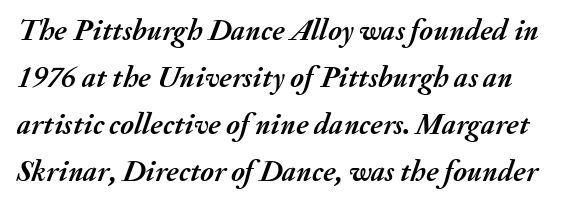
The image shows 30 px semibold type, italic (leaning right); set normal line spacing (1.57x), normal letter spacing, not underlined; medium stroke contrast and a small x-height.
